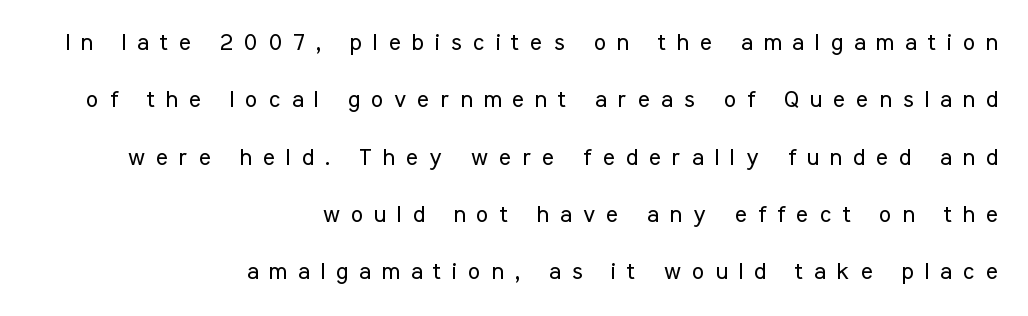
This is roman type, the default non-slanted kind. The letters are spread apart with noticeably loose tracking. The lines in this sample share a right terminus and differ only in where they begin. Regarding leading, the lines here are spaced well apart.
